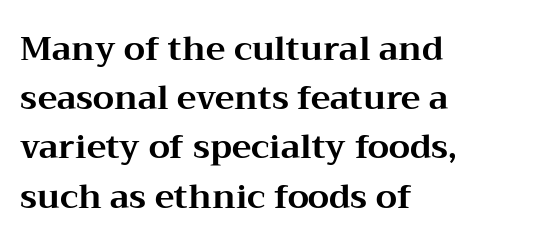
Q: Is the text bold? A: Yes.
Q: Is the text italic (slanted)? A: No, it is upright.
Q: Is the typeface a serif or a sans-serif typeface? A: Serif.
Q: Is the text underlined? A: No.
Q: How is the paragraph aligned? A: Left-aligned.
Q: Is the spacing between letters normal or unusually wide? A: Normal.
Q: Is the spacing between lines tight, normal or loose? A: Normal.
Q: Width (condensed, normal, or wide)? A: Wide.
Q: Stroke contrast? A: Medium.
Q: x-height? A: Medium.
Q: Monospaced? A: No.
